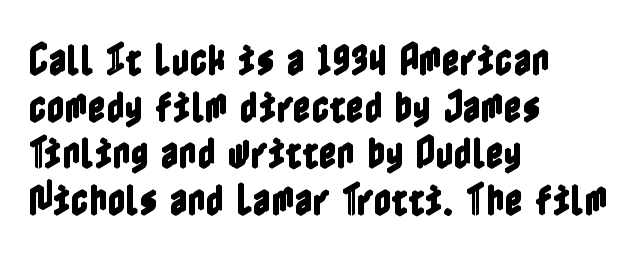
{"italic": "no", "width": "condensed", "x_height": "medium", "underline": "no", "align": "left", "line_spacing": "normal", "line_spacing_ratio": 1.33, "letter_spacing": "normal", "letter_spacing_em": 0.0, "glyph_px": 35}
